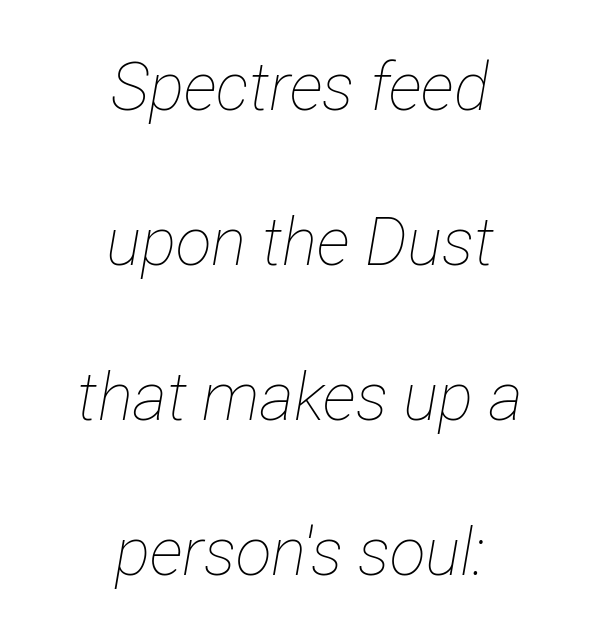
{"italic": "yes", "lean": "right", "slant_degrees": 12, "bold": "no", "weight": "thin", "width": "condensed", "stroke_contrast": "low", "x_height": "medium", "monospaced": "no", "underline": "no", "align": "center", "line_spacing": "loose", "line_spacing_ratio": 2.35, "letter_spacing": "normal", "letter_spacing_em": 0.0, "glyph_px": 66}
